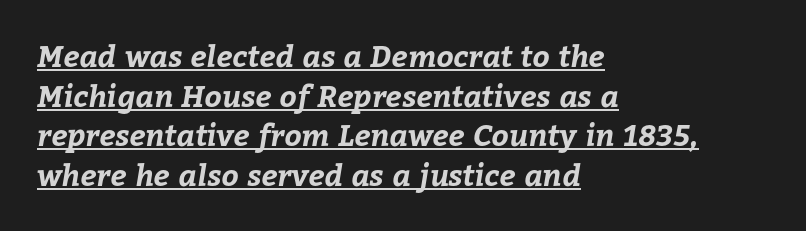
{"bold": "yes", "weight": "bold", "width": "normal", "stroke_contrast": "low", "x_height": "medium", "monospaced": "no", "underline": "yes", "align": "left", "line_spacing": "normal", "line_spacing_ratio": 1.32, "letter_spacing": "normal", "letter_spacing_em": 0.0, "glyph_px": 30}
